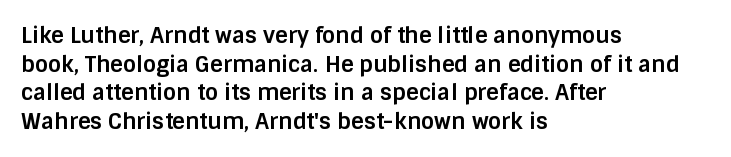
Teacher's note: observe the even left margin — that is flush-left alignment. You can tell it's not italic because the verticals are truly vertical. Words float on clear page, feet unadorned. The letterforms sit shoulder to shoulder at normal distance.
